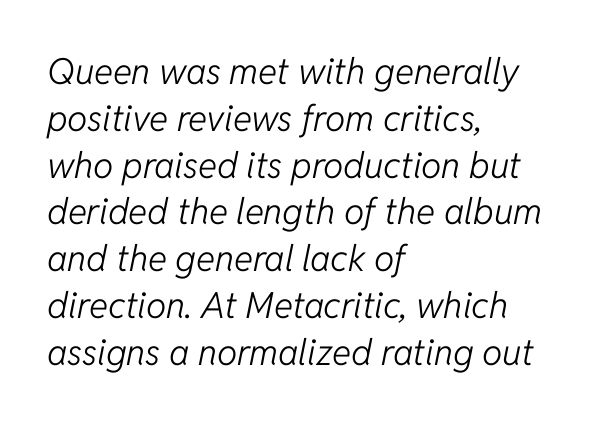
Q: Is the text bold? A: No.
Q: Is the text italic (slanted)? A: Yes, it leans right by about 11 degrees.
Q: Is the text underlined? A: No.
Q: How is the paragraph aligned? A: Left-aligned.
Q: Is the spacing between letters normal or unusually wide? A: Normal.
Q: Is the spacing between lines tight, normal or loose? A: Normal.
Q: Width (condensed, normal, or wide)? A: Normal.
Q: Stroke contrast? A: Low.
Q: x-height? A: Medium.
Q: Monospaced? A: No.
